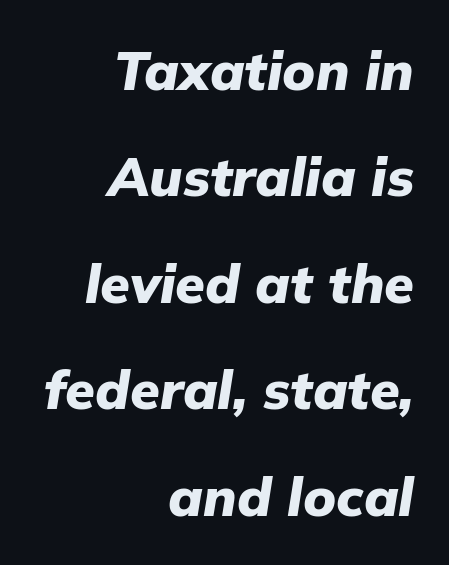
{"italic": "yes", "lean": "right", "slant_degrees": 9, "bold": "yes", "weight": "heavy", "width": "normal", "stroke_contrast": "low", "x_height": "medium", "monospaced": "no", "underline": "no", "align": "right", "line_spacing": "loose", "line_spacing_ratio": 1.97, "letter_spacing": "normal", "letter_spacing_em": 0.0, "glyph_px": 54}
